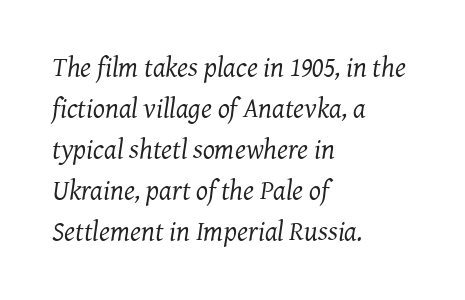
The image shows 28 px regular-weight serif type, italic (leaning right); set left-aligned, normal line spacing (1.46x), normal letter spacing, not underlined; medium stroke contrast and a medium x-height.
